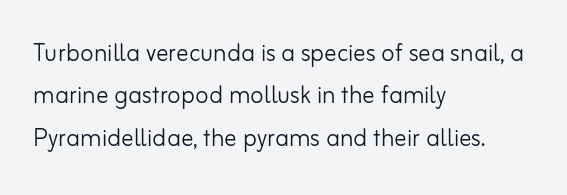
The image shows 31 px light sans-serif type, upright; set left-aligned, normal line spacing (1.37x), normal letter spacing, not underlined; low stroke contrast and a small x-height.
